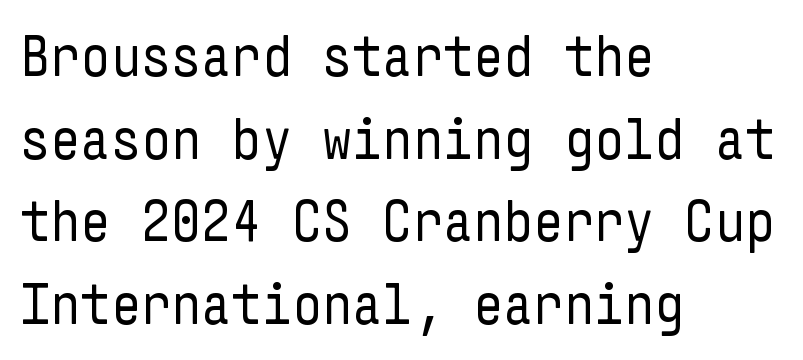
The image shows 59 px regular-weight, condensed sans-serif type, upright; set left-aligned, normal line spacing (1.4x), normal letter spacing, not underlined; low stroke contrast and a medium x-height.
